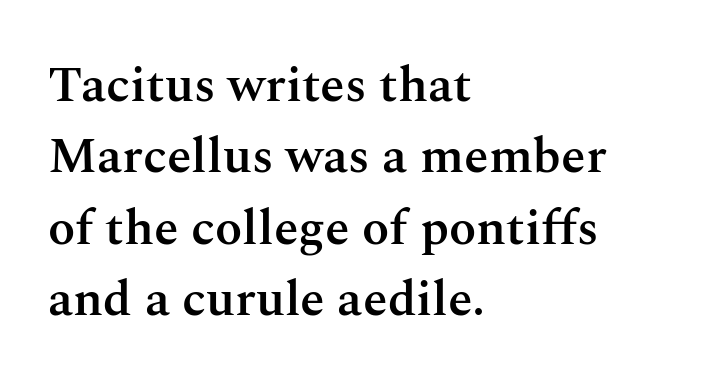
Q: Is the text bold? A: Semi-bold.
Q: Is the text italic (slanted)? A: No, it is upright.
Q: Is the typeface a serif or a sans-serif typeface? A: Serif.
Q: Is the text underlined? A: No.
Q: How is the paragraph aligned? A: Left-aligned.
Q: Is the spacing between letters normal or unusually wide? A: Normal.
Q: Is the spacing between lines tight, normal or loose? A: Normal.
Q: Width (condensed, normal, or wide)? A: Normal.
Q: Stroke contrast? A: Medium.
Q: x-height? A: Medium.
Q: Monospaced? A: No.
